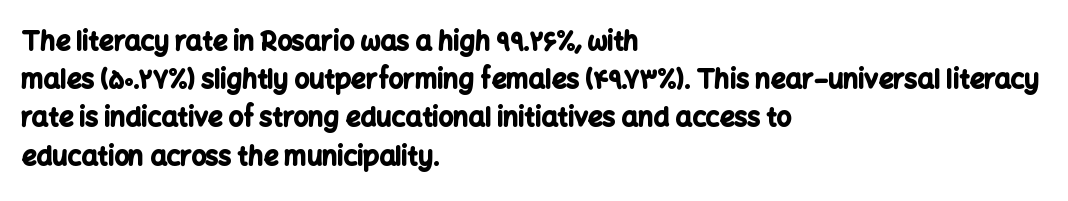
The image shows 26 px bold type, upright; set left-aligned, normal line spacing (1.47x), normal letter spacing, not underlined.
